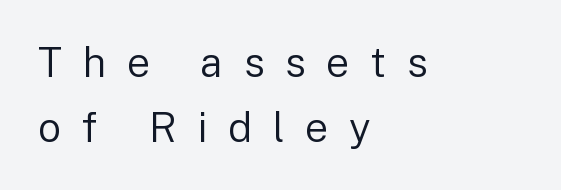
Q: Is the text bold? A: No.
Q: Is the text italic (slanted)? A: No, it is upright.
Q: Is the typeface a serif or a sans-serif typeface? A: Sans-serif.
Q: Is the text underlined? A: No.
Q: How is the paragraph aligned? A: Left-aligned.
Q: Is the spacing between letters normal or unusually wide? A: Unusually wide.
Q: Is the spacing between lines tight, normal or loose? A: Normal.
Q: Width (condensed, normal, or wide)? A: Normal.
Q: Stroke contrast? A: Low.
Q: x-height? A: Medium.
Q: Monospaced? A: No.
